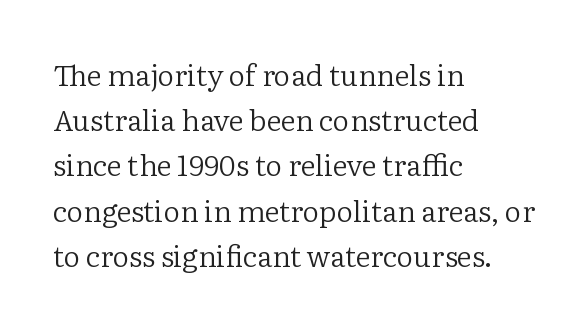
The image shows 29 px regular-weight serif type, upright; set left-aligned, normal line spacing (1.56x), normal letter spacing, not underlined; low stroke contrast and a medium x-height.
